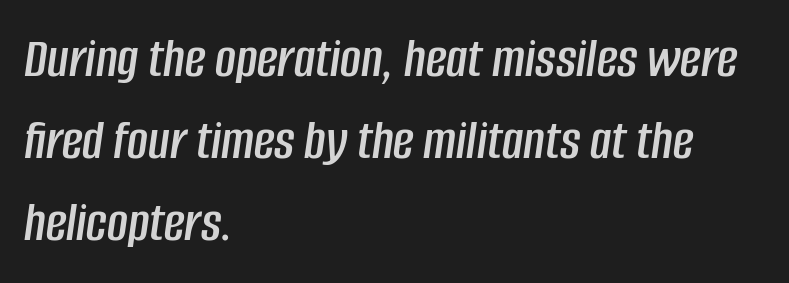
The image shows 57 px condensed type, italic (leaning right); set left-aligned, normal line spacing (1.44x), normal letter spacing, not underlined; low stroke contrast and a large x-height.
